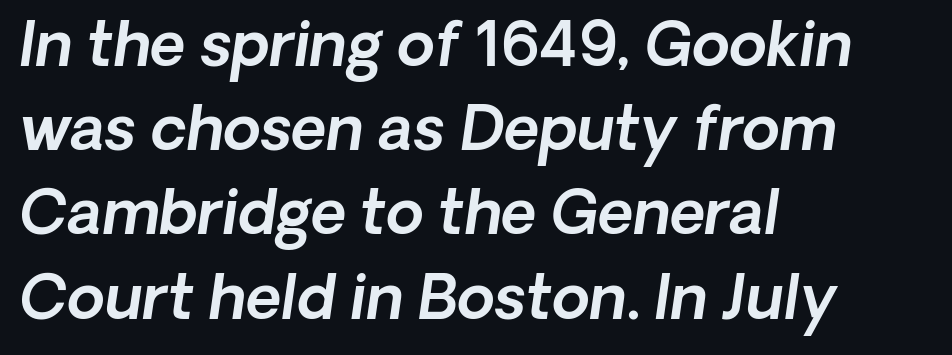
The image shows 61 px text type, italic (leaning right); set left-aligned, normal line spacing (1.38x), normal letter spacing, not underlined; a medium x-height.
